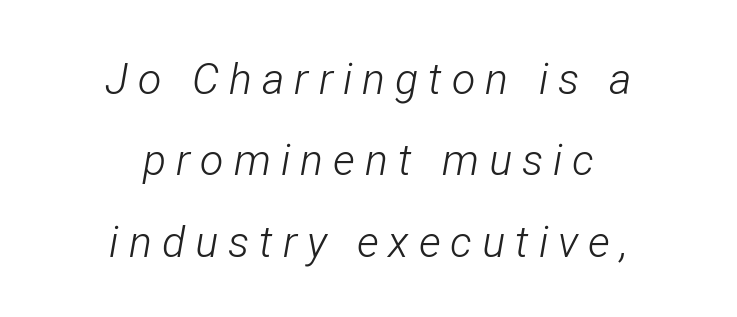
Q: Is the text bold? A: No.
Q: Is the text italic (slanted)? A: Yes, it leans right by about 12 degrees.
Q: Is the text underlined? A: No.
Q: How is the paragraph aligned? A: Centered.
Q: Is the spacing between letters normal or unusually wide? A: Unusually wide.
Q: Width (condensed, normal, or wide)? A: Condensed.
Q: Stroke contrast? A: Low.
Q: x-height? A: Medium.
Q: Monospaced? A: No.
